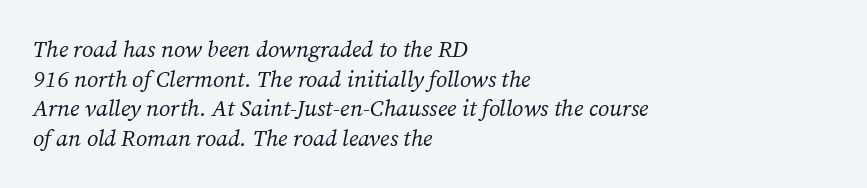
Baseline-to-baseline distance is the conventional proportion of letter height. Does the copy run flush right? No — it runs flush left. Rendered with sloped, italic letterforms. The words here are not underlined. Heft: none added — not bold.
